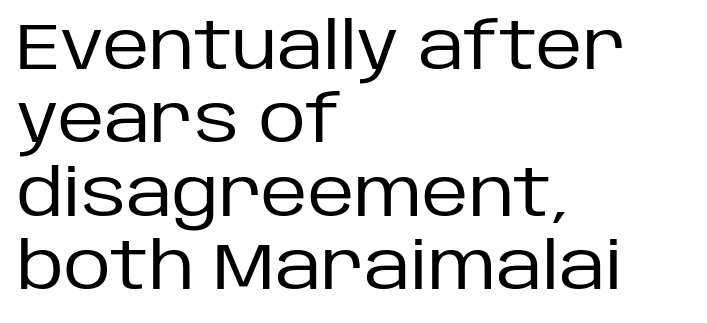
The image shows 65 px regular-weight sans-serif type, upright; set left-aligned, tight line spacing (1.13x), normal letter spacing, not underlined; low stroke contrast and a large x-height.
